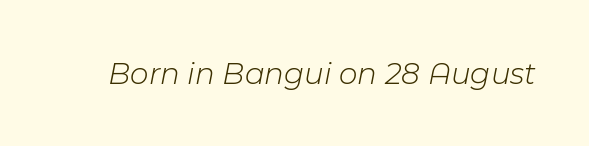
Q: Is the text bold? A: No.
Q: Is the text italic (slanted)? A: Yes, it leans right by about 11 degrees.
Q: Is the text underlined? A: No.
Q: Is the spacing between letters normal or unusually wide? A: Normal.
Q: Width (condensed, normal, or wide)? A: Normal.
Q: Stroke contrast? A: Low.
Q: x-height? A: Medium.
Q: Monospaced? A: No.
